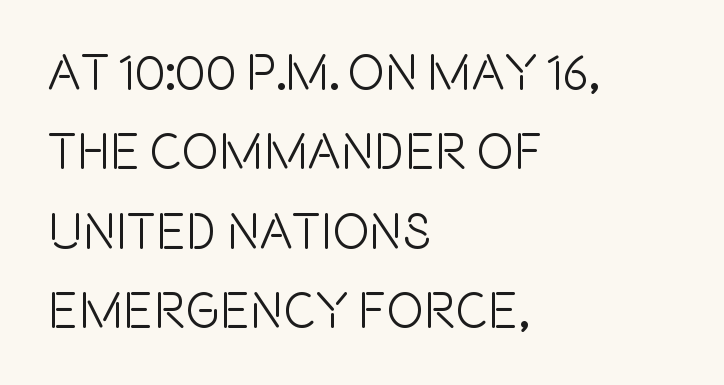
{"serif": "no", "italic": "no", "width": "condensed", "x_height": "large", "monospaced": "no", "underline": "no", "align": "left", "line_spacing": "normal", "line_spacing_ratio": 1.59, "letter_spacing": "normal", "letter_spacing_em": 0.0, "glyph_px": 50}
